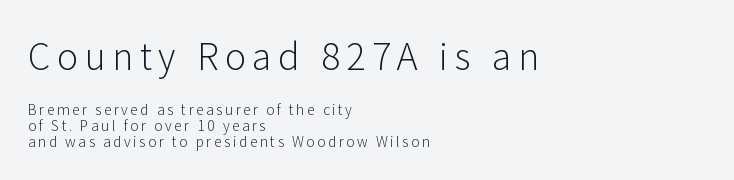
{"serif": "no", "italic": "no", "bold": "no", "weight": "light", "width": "normal", "stroke_contrast": "low", "x_height": "medium", "monospaced": "no", "underline": "no", "align": "left", "line_spacing": "tight", "line_spacing_ratio": 1.14, "larger_block": "first", "size_ratio": 2.57, "glyph_px": 36}
